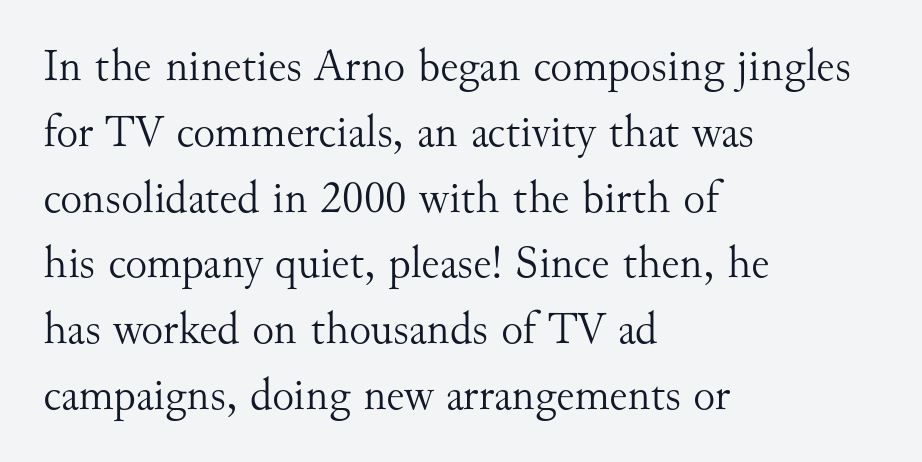
Caption: face not bold, strokes unweighted. If you drew a ruler down the left edge, every line would touch it. Descenders are the only things crossing below the line. Varying glyph widths throughout — classic text-font behaviour. Honestly, the letter spacing is just normal — you wouldn't notice it.
